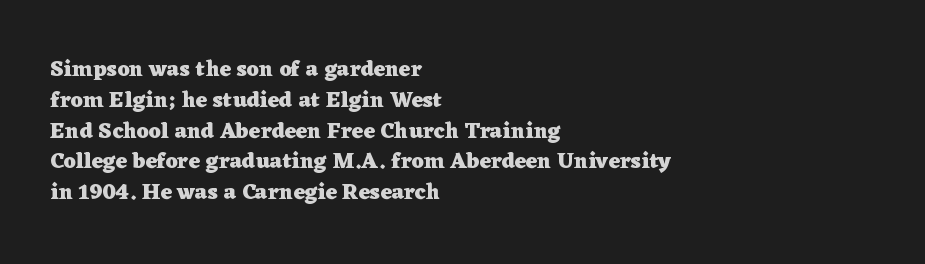
The image shows 22 px bold type, upright; set left-aligned, normal line spacing (1.4x), normal letter spacing, not underlined.
